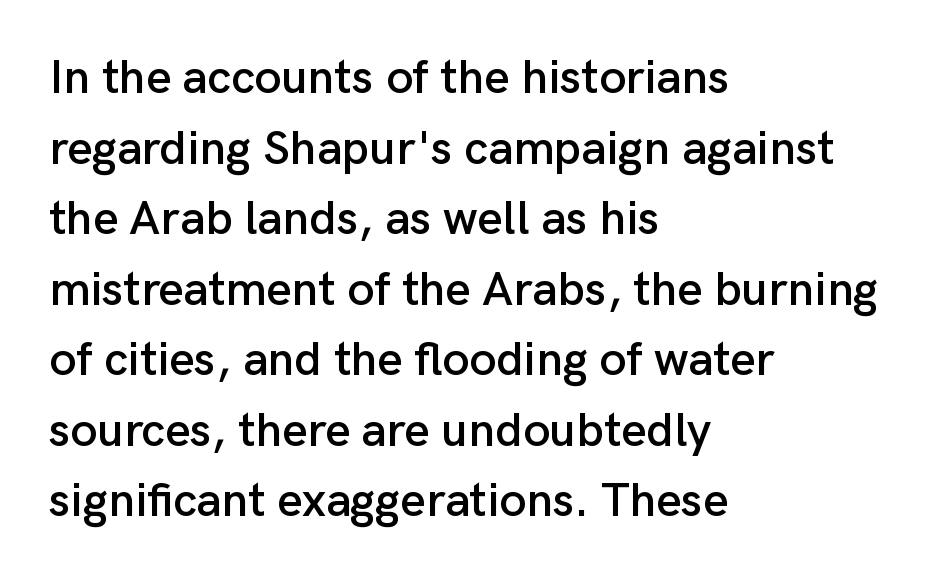
The specimen omits any rule beneath the text block's lines. Visually the block forms a straight wall on the left and a jagged coastline on the right. Do the letters lean? They stand straight. The gaps between neighbouring characters are ordinary and unremarkable. These lines are rendered in a variable-pitch font. Compared with typical paragraphs, the rows here are spaced about the same.
